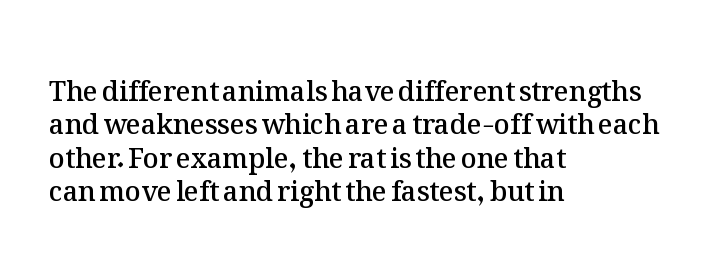
Moderately thickened strokes mark this as semibold type. A clean baseline with only descenders dipping below it. Line starts are locked; line ends wander. Honestly, the letter spacing is just normal — you wouldn't notice it. Italic? Not at all — the glyphs are vertical.
